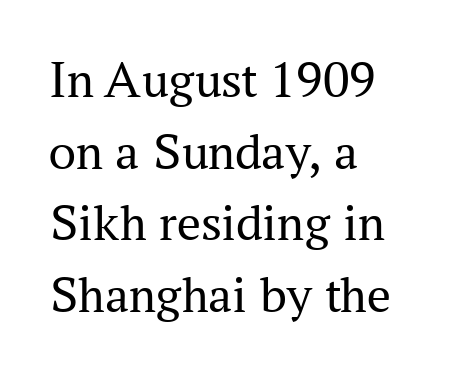
The image shows 53 px regular-weight serif type, upright; set left-aligned, normal line spacing (1.35x), normal letter spacing, not underlined; medium stroke contrast and a medium x-height.
